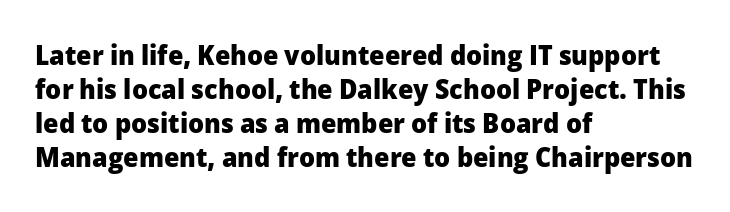
The image shows 28 px heavy sans-serif type, upright; set left-aligned, line spacing 1.22x, normal letter spacing, not underlined; low stroke contrast and a medium x-height.
